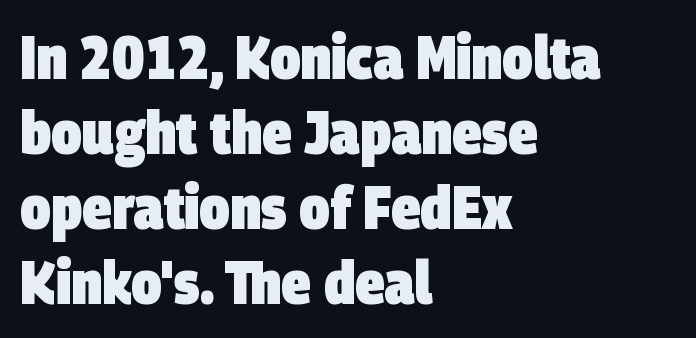
Q: Is the text bold? A: Yes.
Q: Is the typeface a serif or a sans-serif typeface? A: Sans-serif.
Q: Is the text underlined? A: No.
Q: How is the paragraph aligned? A: Left-aligned.
Q: Is the spacing between letters normal or unusually wide? A: Normal.
Q: Is the spacing between lines tight, normal or loose? A: Normal.
Q: Width (condensed, normal, or wide)? A: Condensed.
Q: Stroke contrast? A: Low.
Q: x-height? A: Large.
Q: Monospaced? A: No.
